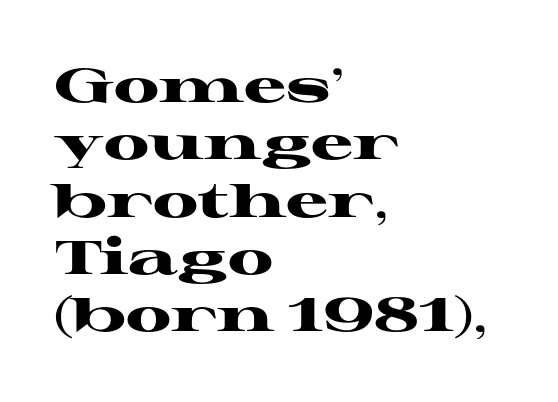
Anything drawn beneath the words? Only blank space. Note the varied advance widths — an 'i' is clearly narrower than an 'm'. The horizontal fit of the characters is conventional and even. A full-strength bold gives these letters their thick strokes. Visually the block forms a straight wall on the left and a jagged coastline on the right.
